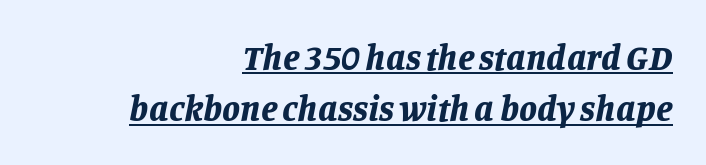
Its strokes are broad and dark, the hallmark of bold type. Which margin do the lines hug? The right one — the left edge is uneven. Is there much room between lines? A standard amount, neither cramped nor airy. The rendering keeps characters at their native spacing. Students, observe the line beneath the letters — that is underlining.
